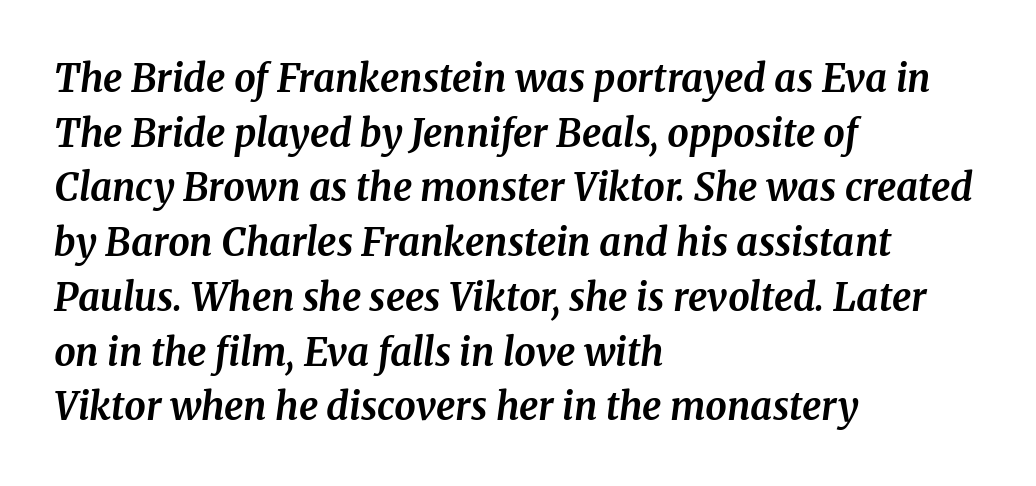
{"serif": "yes", "italic": "yes", "lean": "right", "slant_degrees": 8, "bold": "yes", "weight": "bold", "width": "normal", "stroke_contrast": "medium", "x_height": "medium", "monospaced": "no", "underline": "no", "align": "left", "line_spacing": "normal", "line_spacing_ratio": 1.44, "letter_spacing": "normal", "letter_spacing_em": 0.0, "glyph_px": 38}
